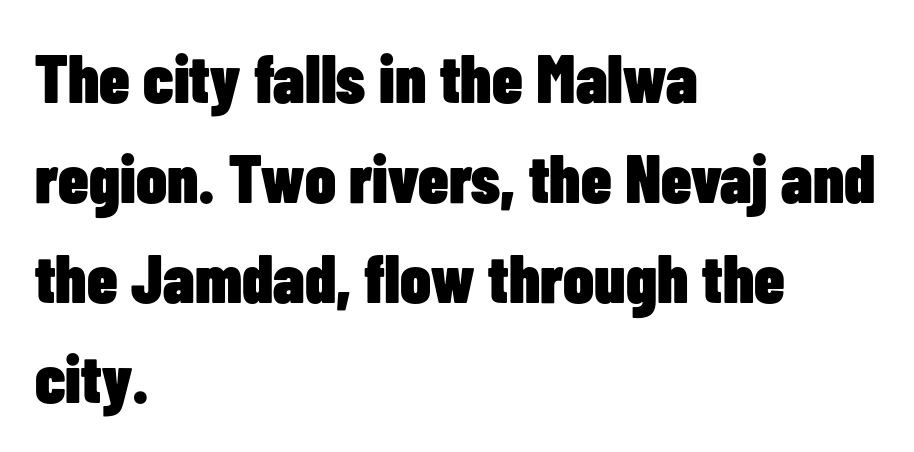
There is no visible air inserted between adjacent glyphs. One-word summary of the alignment: left. Evenly set lines give the paragraph a standard silhouette. Spacing verdict: proportional, widths tailored to each character.
